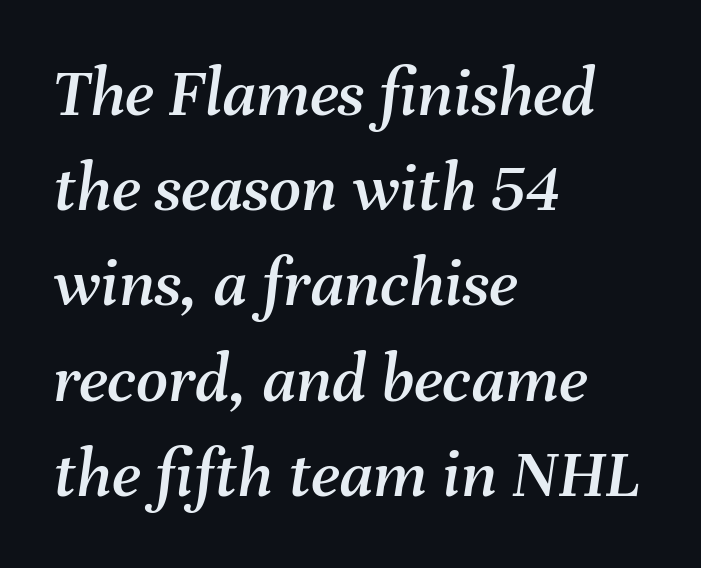
This sample uses an oblique cut, with every glyph tilted off the vertical. The passage shown is typed in a proportional face where columns would drift. Notice how descenders clear the ascenders below comfortably — that's standard leading. The foot of each line stays bare and open. Honestly, the letter spacing is just normal — you wouldn't notice it. Every row of glyphs begins at an identical x-position on the left.
